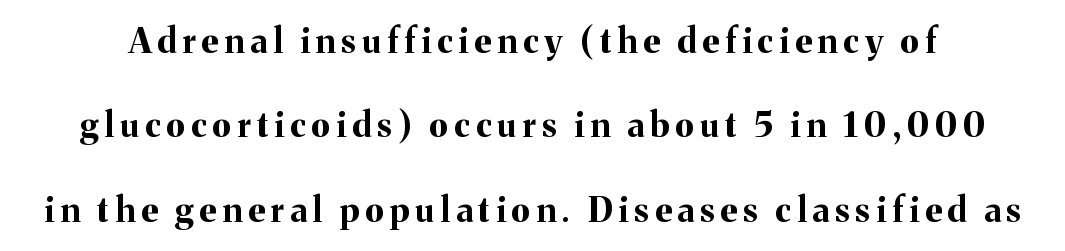
Q: Is the text bold? A: Yes.
Q: Is the text italic (slanted)? A: No, it is upright.
Q: Is the typeface a serif or a sans-serif typeface? A: Serif.
Q: Is the text underlined? A: No.
Q: Is the spacing between lines tight, normal or loose? A: Loose.
Q: Width (condensed, normal, or wide)? A: Normal.
Q: Stroke contrast? A: Medium.
Q: x-height? A: Medium.
Q: Monospaced? A: No.
